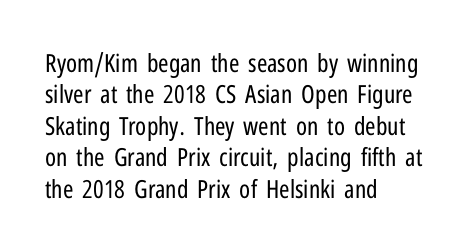
Q: Is the text bold? A: No.
Q: Is the text italic (slanted)? A: No, it is upright.
Q: Is the text underlined? A: No.
Q: How is the paragraph aligned? A: Left-aligned.
Q: Is the spacing between letters normal or unusually wide? A: Normal.
Q: Is the spacing between lines tight, normal or loose? A: Normal.
